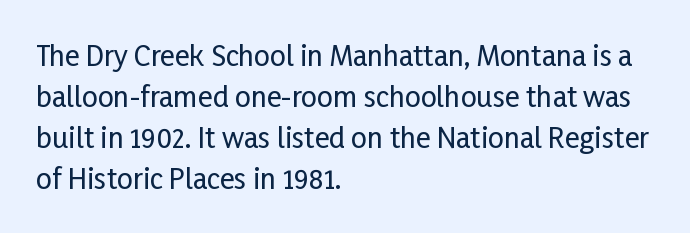
Q: Is the text italic (slanted)? A: No, it is upright.
Q: Is the typeface a serif or a sans-serif typeface? A: Sans-serif.
Q: Is the text underlined? A: No.
Q: How is the paragraph aligned? A: Left-aligned.
Q: Is the spacing between letters normal or unusually wide? A: Normal.
Q: Is the spacing between lines tight, normal or loose? A: Normal.
Q: Width (condensed, normal, or wide)? A: Condensed.
Q: Stroke contrast? A: Low.
Q: x-height? A: Medium.
Q: Monospaced? A: No.
